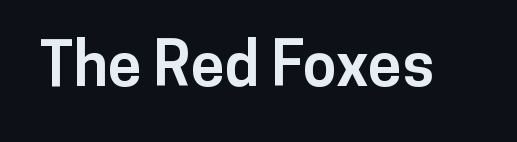
This sample uses plain, unmodified letter spacing. Bold? Absolutely — the strokes are thick and heavy. Note: no serifs on the glyphs. The type sits square on the baseline with zero lean. Plain, unruled lines of type.
